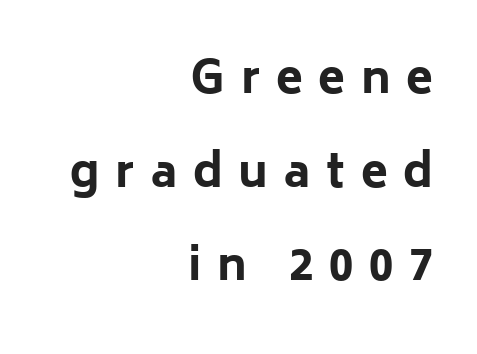
The image shows 44 px bold sans-serif type, upright; set right-aligned, loose line spacing (2.13x), unusually wide letter spacing (+0.36 em), not underlined; low stroke contrast and a medium x-height.
